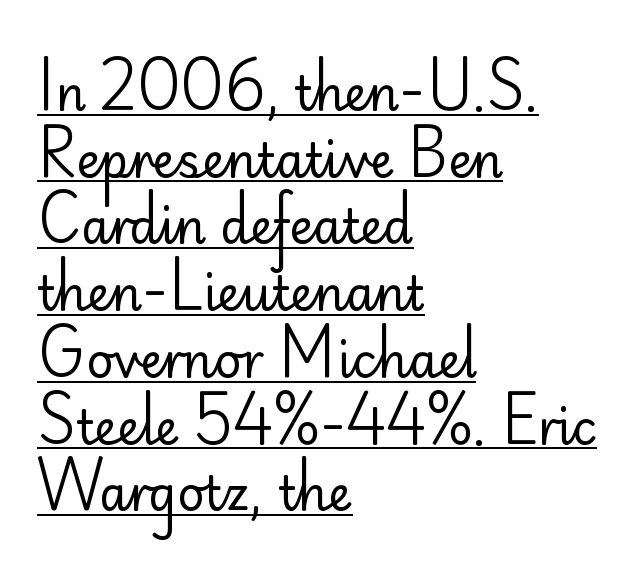
{"serif": "no", "italic": "no", "bold": "no", "weight": "regular", "width": "normal", "stroke_contrast": "low", "x_height": "small", "monospaced": "no", "underline": "yes", "align": "left", "line_spacing": "normal", "line_spacing_ratio": 1.42, "letter_spacing": "normal", "letter_spacing_em": 0.0, "glyph_px": 47}
